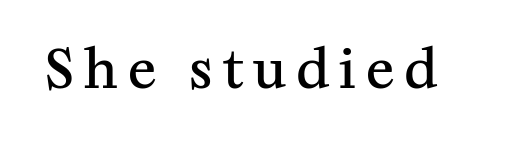
{"serif": "yes", "italic": "no", "bold": "semi", "weight": "semibold", "width": "normal", "stroke_contrast": "medium", "x_height": "medium", "monospaced": "no", "underline": "no", "glyph_px": 53}
